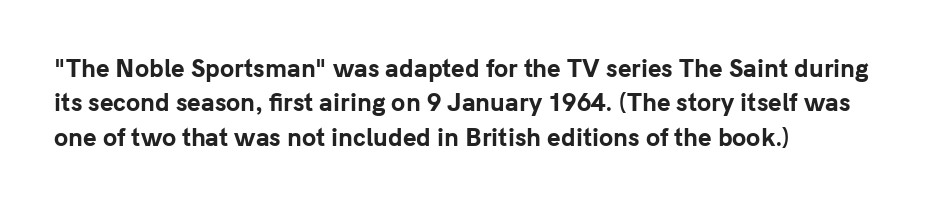
{"italic": "no", "bold": "yes", "underline": "no", "line_spacing": "normal", "line_spacing_ratio": 1.5, "letter_spacing": "normal", "letter_spacing_em": 0.0, "glyph_px": 23}
